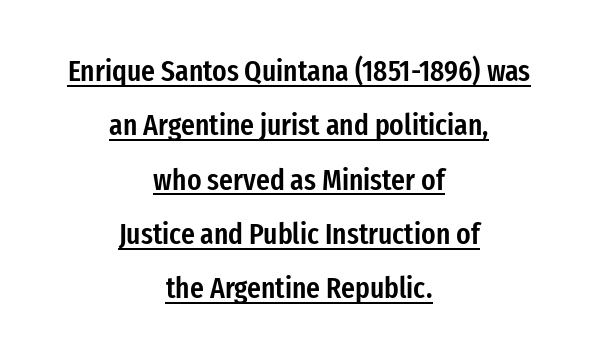
{"serif": "no", "italic": "no", "bold": "semi", "weight": "semibold", "width": "condensed", "stroke_contrast": "low", "x_height": "medium", "monospaced": "no", "underline": "yes", "align": "center", "line_spacing_ratio": 1.81, "letter_spacing": "normal", "letter_spacing_em": 0.0, "glyph_px": 30}
